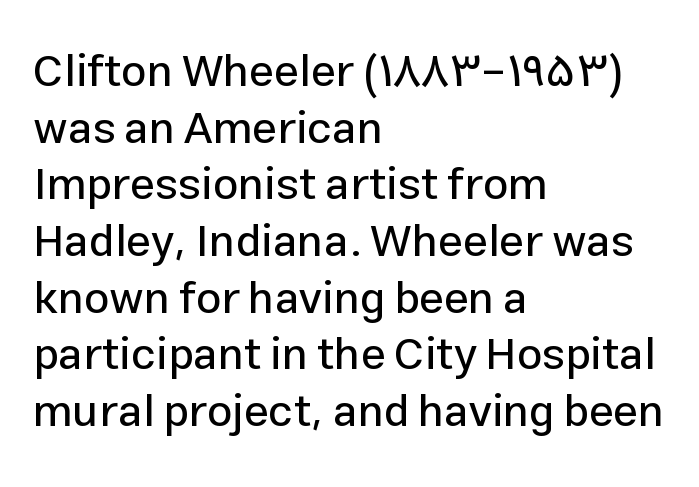
Q: Is the text italic (slanted)? A: No, it is upright.
Q: Is the typeface a serif or a sans-serif typeface? A: Sans-serif.
Q: Is the text underlined? A: No.
Q: How is the paragraph aligned? A: Left-aligned.
Q: Is the spacing between letters normal or unusually wide? A: Normal.
Q: Is the spacing between lines tight, normal or loose? A: Normal.
Q: Width (condensed, normal, or wide)? A: Normal.
Q: Stroke contrast? A: Low.
Q: x-height? A: Medium.
Q: Monospaced? A: No.
